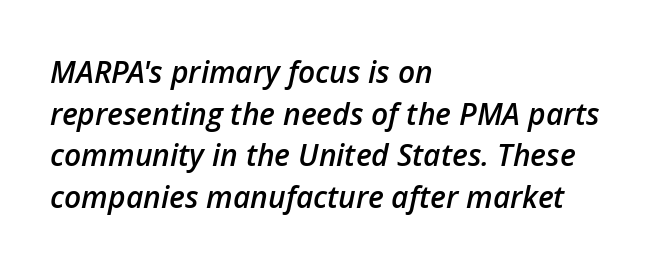
Q: Is the text bold? A: Semi-bold.
Q: Is the text italic (slanted)? A: Yes, it leans right by about 12 degrees.
Q: Is the text underlined? A: No.
Q: How is the paragraph aligned? A: Left-aligned.
Q: Is the spacing between letters normal or unusually wide? A: Normal.
Q: Is the spacing between lines tight, normal or loose? A: Normal.
Q: Width (condensed, normal, or wide)? A: Normal.
Q: Stroke contrast? A: Low.
Q: x-height? A: Medium.
Q: Monospaced? A: No.
